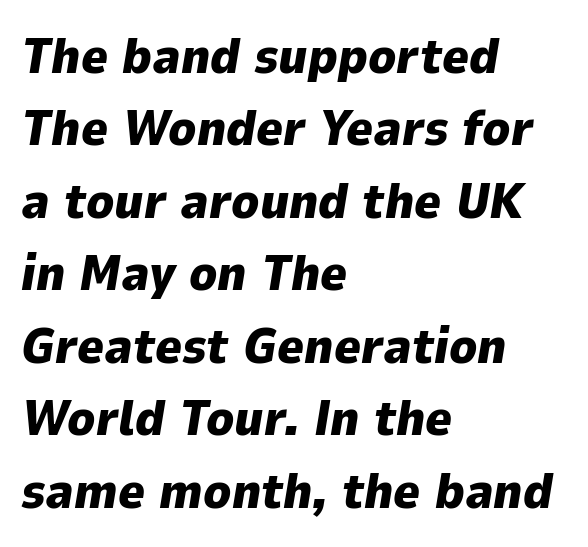
{"italic": "yes", "lean": "right", "slant_degrees": 9, "bold": "yes", "weight": "heavy", "width": "normal", "stroke_contrast": "low", "x_height": "medium", "monospaced": "no", "underline": "no", "align": "left", "line_spacing": "normal", "line_spacing_ratio": 1.42, "letter_spacing": "normal", "letter_spacing_em": 0.0, "glyph_px": 51}
